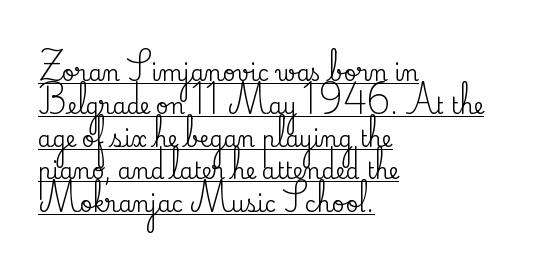
Q: Is the text italic (slanted)? A: No, it is upright.
Q: Is the text underlined? A: Yes.
Q: How is the paragraph aligned? A: Left-aligned.
Q: Is the spacing between letters normal or unusually wide? A: Normal.
Q: Is the spacing between lines tight, normal or loose? A: Normal.
